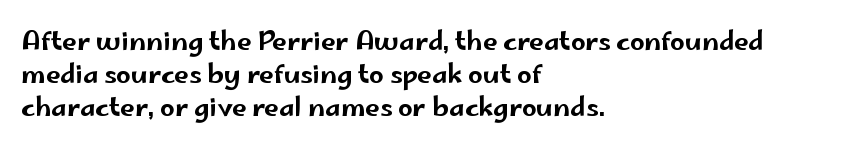
{"italic": "no", "underline": "no", "align": "left", "line_spacing": "normal", "line_spacing_ratio": 1.27, "letter_spacing": "normal", "letter_spacing_em": 0.0, "glyph_px": 26}
